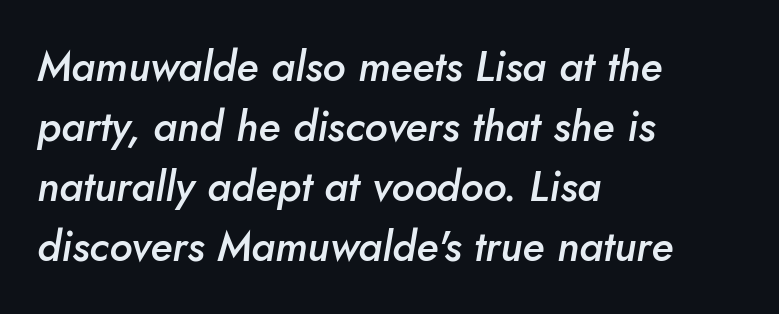
The image shows 42 px semibold type, italic (leaning right); set left-aligned, normal line spacing (1.43x), normal letter spacing, not underlined; low stroke contrast and a small x-height.
